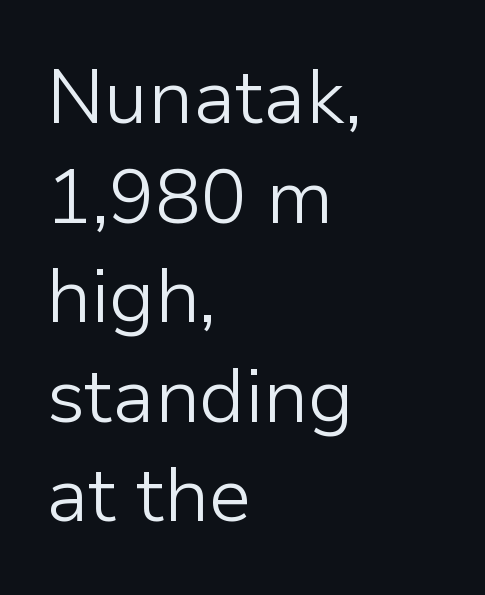
You could not count columns in this text — the font is proportionally spaced. Italic: no, the glyphs are upright roman. Leading matches the norm, producing a regular column. Examine the stroke ends and you'll find no serifs. This is not heavy type; no bold has been used.
